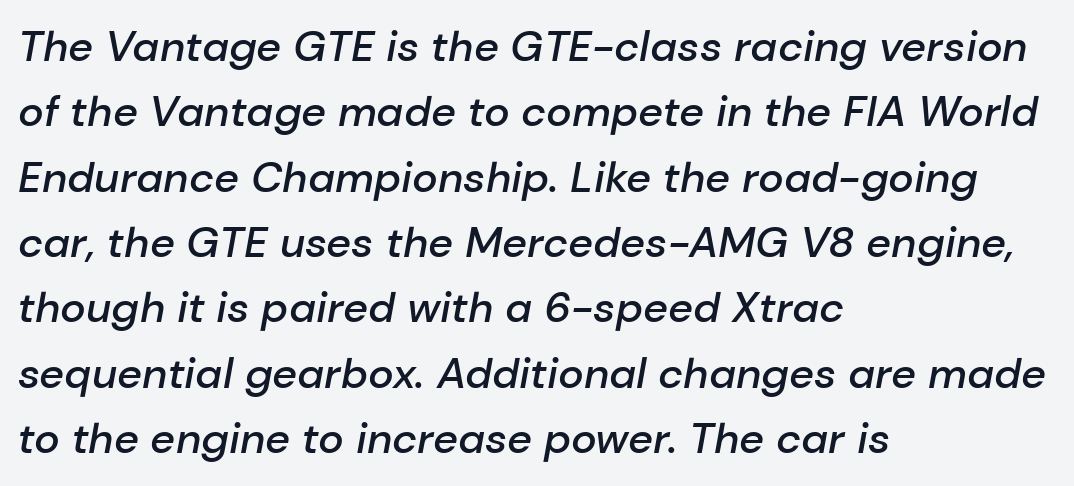
Q: Is the text bold? A: Semi-bold.
Q: Is the text italic (slanted)? A: Yes, it leans right by about 10 degrees.
Q: Is the text underlined? A: No.
Q: How is the paragraph aligned? A: Left-aligned.
Q: Is the spacing between letters normal or unusually wide? A: Normal.
Q: Is the spacing between lines tight, normal or loose? A: Normal.
Q: Width (condensed, normal, or wide)? A: Normal.
Q: Stroke contrast? A: Low.
Q: x-height? A: Medium.
Q: Monospaced? A: No.
